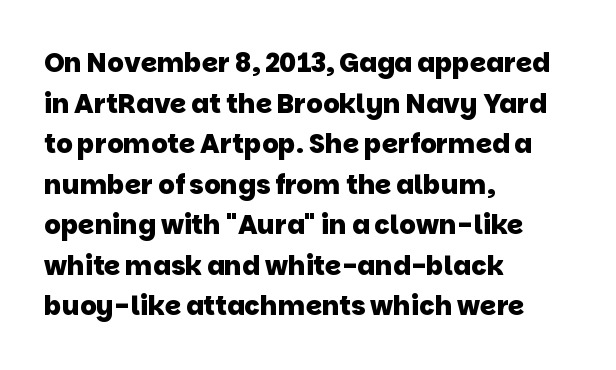
Check under the words: just untouched page. Visually the block forms a straight wall on the left and a jagged coastline on the right. The typesetting leans heavy: a genuine bold. The tracking reads as untouched default to a designer's eye. The lines sit at an ordinary, default distance from one another.
